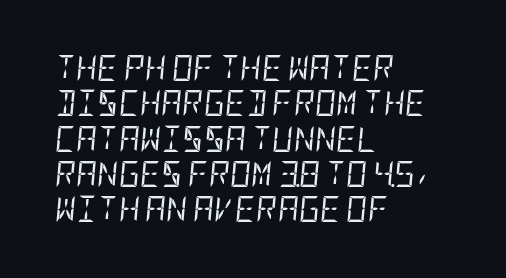
The image shows 26 px text type, italic (leaning right); set left-aligned, normal line spacing (1.36x), normal letter spacing, not underlined.
